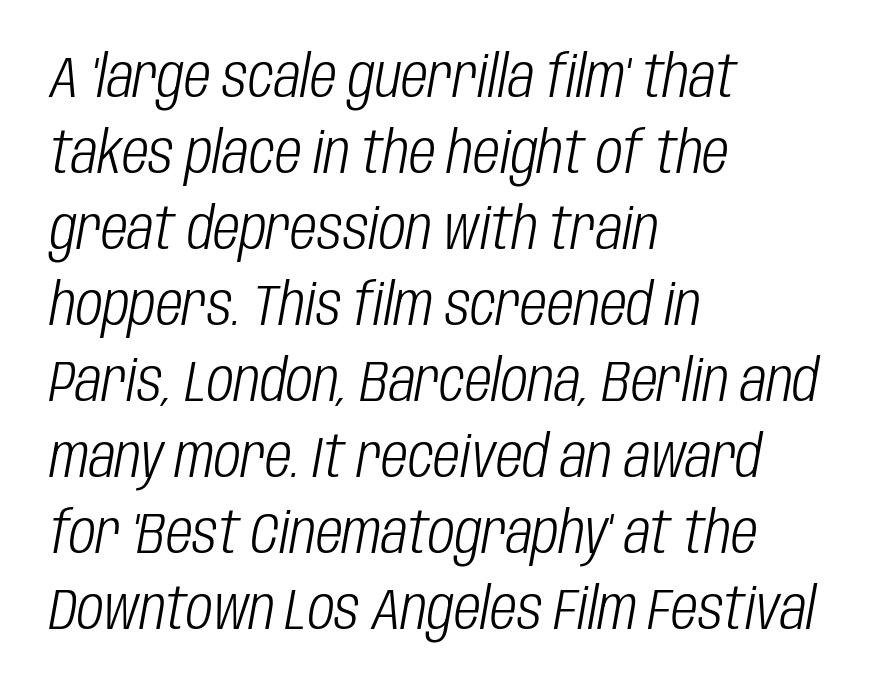
The image shows 58 px light, condensed type, italic (leaning right); set left-aligned, normal line spacing (1.31x), normal letter spacing, not underlined; low stroke contrast and a large x-height.
